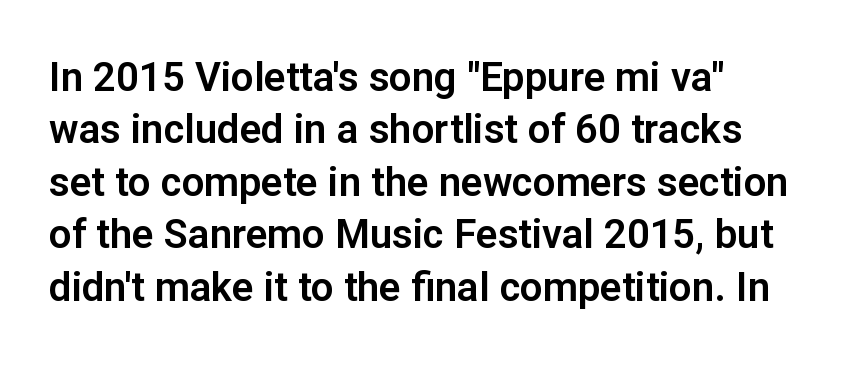
In terms of leading, this rendering sits right in the middle. Students, note that the glyphs here touch the page at normal intervals. Decoration check: the copy has no underline. The characters display no serif detailing; their extremities are plain.
